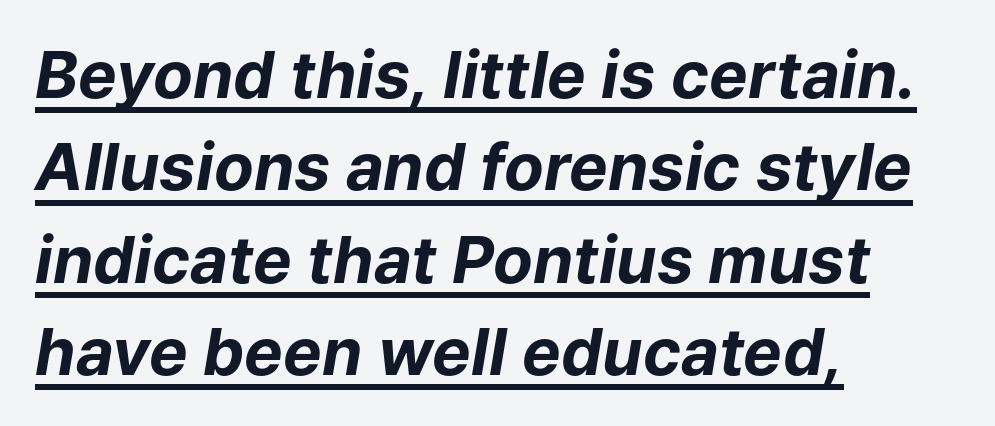
Default kerning and tracking; the words read as compact shapes. Whoever set this chose a conventional vertical rhythm. The letters are bold, with thick, heavy strokes. The passage shown is typed in a proportional face where columns would drift. Somebody hit Ctrl+U on this one — the words are underlined.
